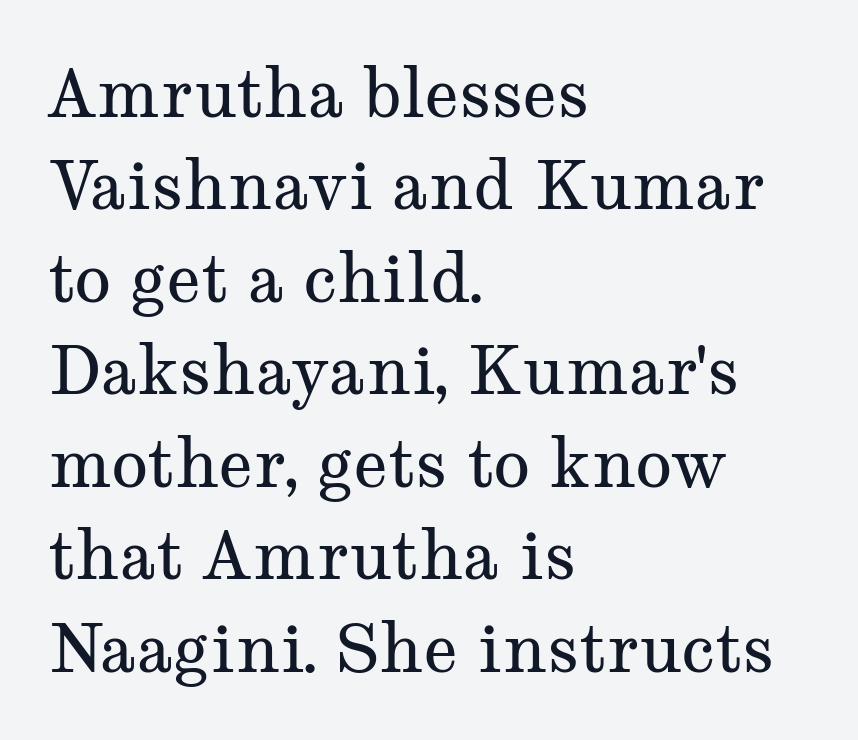
{"serif": "yes", "italic": "no", "bold": "no", "weight": "regular", "width": "wide", "stroke_contrast": "medium", "x_height": "medium", "monospaced": "no", "underline": "no", "align": "left", "line_spacing": "normal", "line_spacing_ratio": 1.38, "letter_spacing": "normal", "letter_spacing_em": 0.0, "glyph_px": 67}
